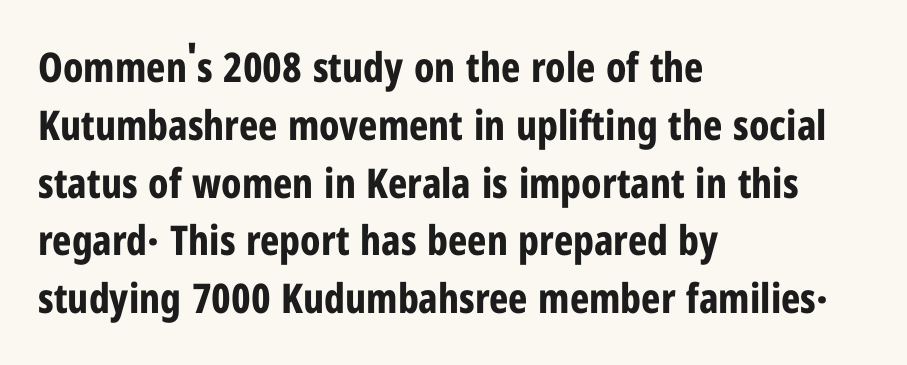
Q: Is the text bold? A: Yes.
Q: Is the text italic (slanted)? A: No, it is upright.
Q: Is the typeface a serif or a sans-serif typeface? A: Sans-serif.
Q: Is the text underlined? A: No.
Q: How is the paragraph aligned? A: Left-aligned.
Q: Is the spacing between letters normal or unusually wide? A: Normal.
Q: Is the spacing between lines tight, normal or loose? A: Normal.
Q: Width (condensed, normal, or wide)? A: Condensed.
Q: Stroke contrast? A: Low.
Q: x-height? A: Medium.
Q: Monospaced? A: No.
